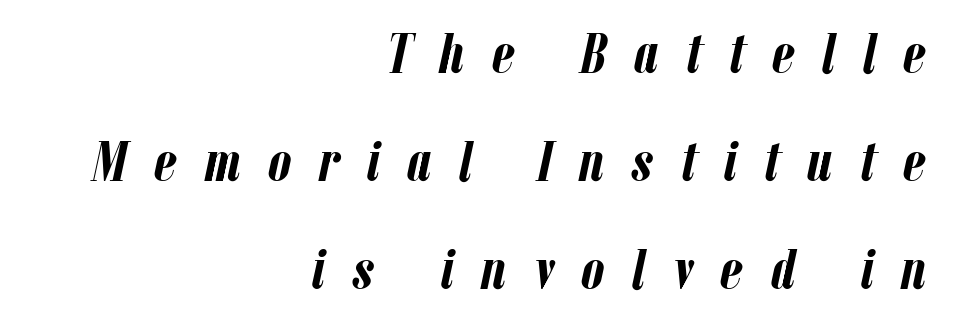
The passage shown leans; its letterforms are oblique. Type without underlining. Characters follow at a spacing far wider than the type designer built in. Summary of weight: heavy, a full bold. This sample is right-justified, so line beginnings fall wherever the words allow. Varying glyph widths throughout — classic text-font behaviour.
